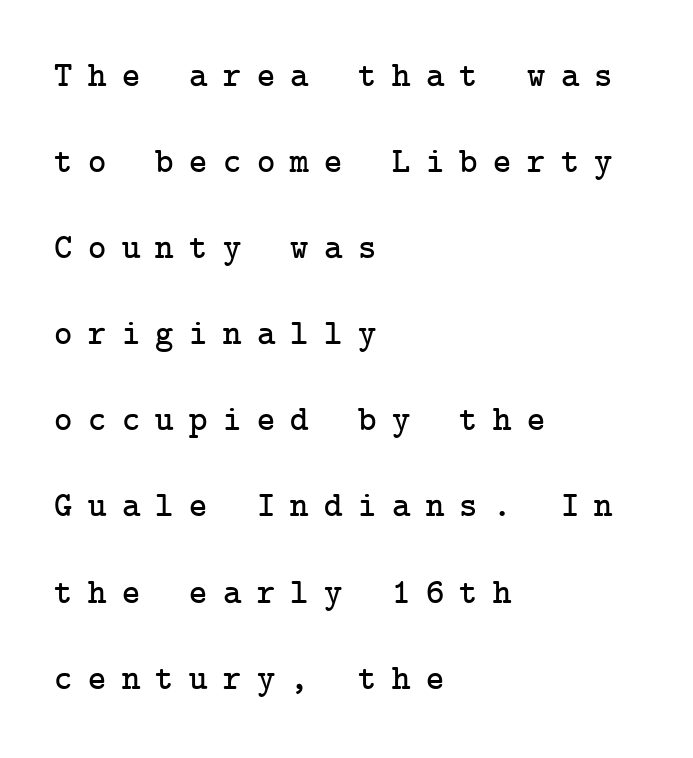
If you measured baseline to baseline, you'd find a long distance. Visually the block forms a straight wall on the left and a jagged coastline on the right. What kind of face is this? One with serifs. The lettering stays uniformly vertical, giving the passage a roman look.
